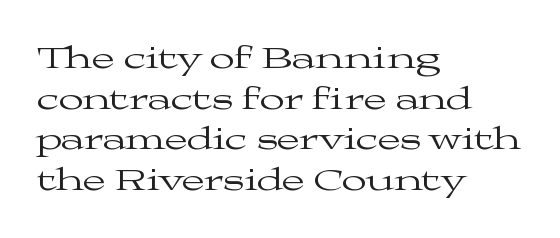
Q: Is the text bold? A: No.
Q: Is the text italic (slanted)? A: No, it is upright.
Q: Is the typeface a serif or a sans-serif typeface? A: Serif.
Q: Is the text underlined? A: No.
Q: How is the paragraph aligned? A: Left-aligned.
Q: Is the spacing between letters normal or unusually wide? A: Normal.
Q: Width (condensed, normal, or wide)? A: Wide.
Q: Stroke contrast? A: Medium.
Q: x-height? A: Medium.
Q: Monospaced? A: No.
